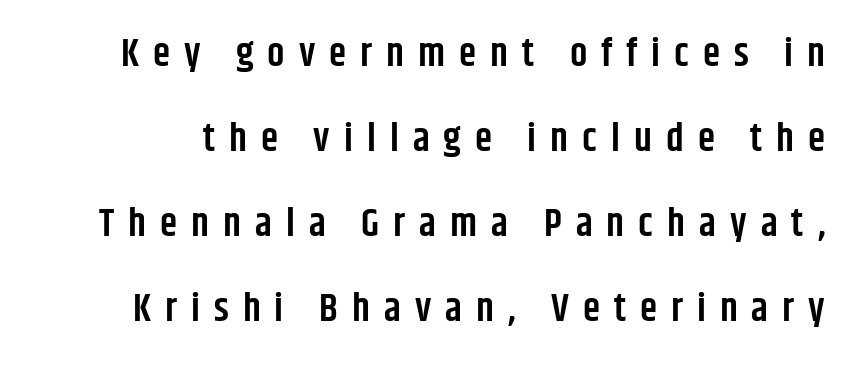
{"serif": "no", "italic": "no", "bold": "semi", "weight": "semibold", "width": "condensed", "stroke_contrast": "low", "x_height": "large", "monospaced": "no", "underline": "no", "line_spacing": "loose", "line_spacing_ratio": 2.18, "letter_spacing": "wide", "letter_spacing_em": 0.36, "glyph_px": 39}
